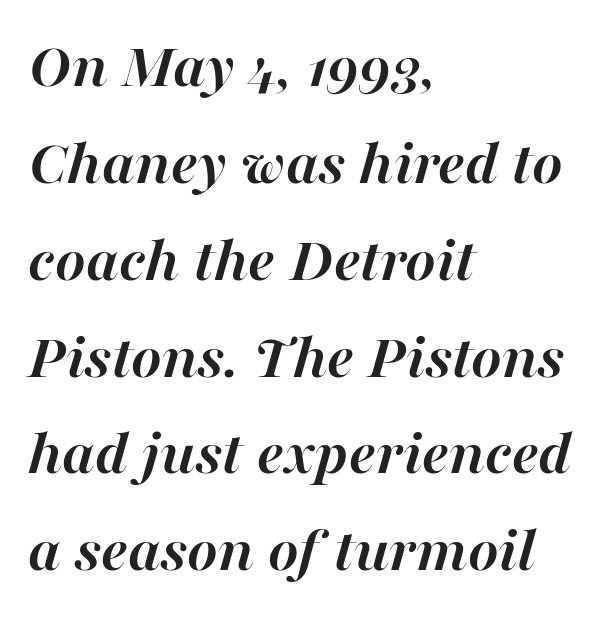
{"italic": "yes", "lean": "right", "slant_degrees": 16, "bold": "yes", "weight": "semibold", "width": "normal", "stroke_contrast": "high", "x_height": "medium", "monospaced": "no", "underline": "no", "align": "left", "line_spacing": "normal", "line_spacing_ratio": 1.49, "letter_spacing": "normal", "letter_spacing_em": 0.0, "glyph_px": 65}
